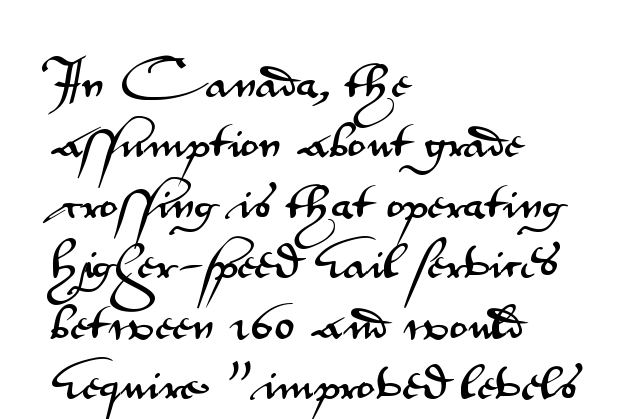
Q: Is the text italic (slanted)? A: Yes.
Q: Is the typeface a serif or a sans-serif typeface? A: Sans-serif.
Q: Is the text underlined? A: No.
Q: How is the paragraph aligned? A: Left-aligned.
Q: Is the spacing between letters normal or unusually wide? A: Normal.
Q: Is the spacing between lines tight, normal or loose? A: Normal.
Q: Width (condensed, normal, or wide)? A: Wide.
Q: Stroke contrast? A: Medium.
Q: x-height? A: Small.
Q: Monospaced? A: No.
